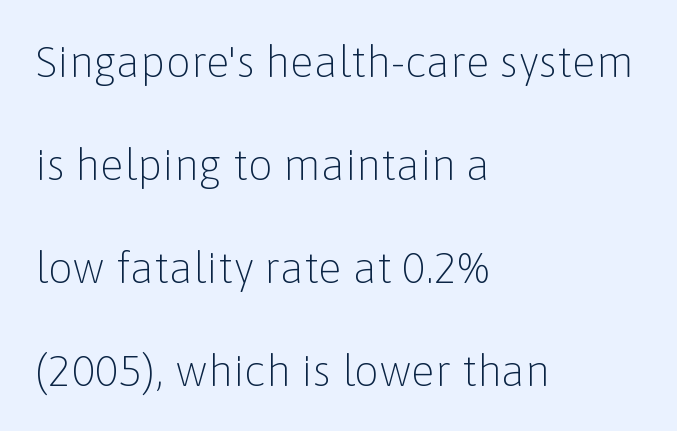
The image shows 44 px light sans-serif type, upright; set left-aligned, loose line spacing (2.34x), normal letter spacing, not underlined; low stroke contrast and a medium x-height.
